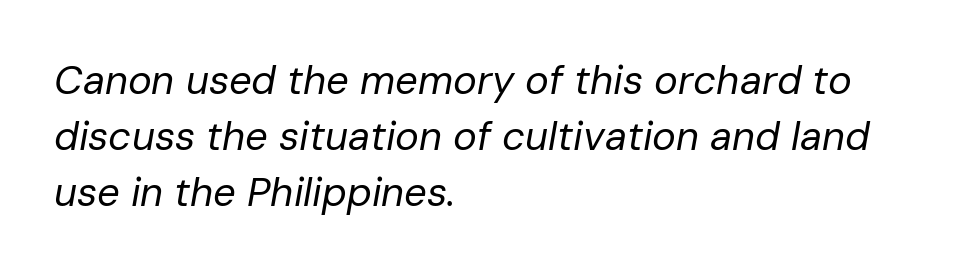
The image shows 40 px regular-weight type, italic (leaning right); set left-aligned, normal line spacing (1.4x), normal letter spacing, not underlined; low stroke contrast and a medium x-height.
